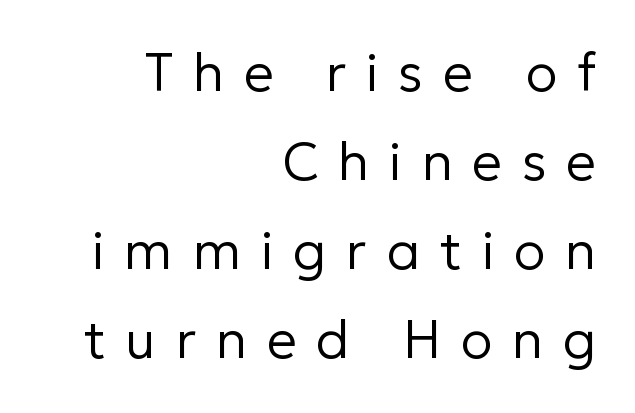
Q: Is the text bold? A: No.
Q: Is the text italic (slanted)? A: No, it is upright.
Q: Is the typeface a serif or a sans-serif typeface? A: Sans-serif.
Q: Is the text underlined? A: No.
Q: How is the paragraph aligned? A: Right-aligned.
Q: Is the spacing between letters normal or unusually wide? A: Unusually wide.
Q: Is the spacing between lines tight, normal or loose? A: Normal.
Q: Width (condensed, normal, or wide)? A: Normal.
Q: Stroke contrast? A: Low.
Q: x-height? A: Medium.
Q: Monospaced? A: No.
